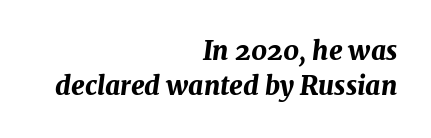
{"italic": "yes", "lean": "right", "slant_degrees": 7, "bold": "yes", "underline": "no", "align": "right", "line_spacing": "normal", "line_spacing_ratio": 1.36, "letter_spacing": "normal", "letter_spacing_em": 0.0, "glyph_px": 26}
